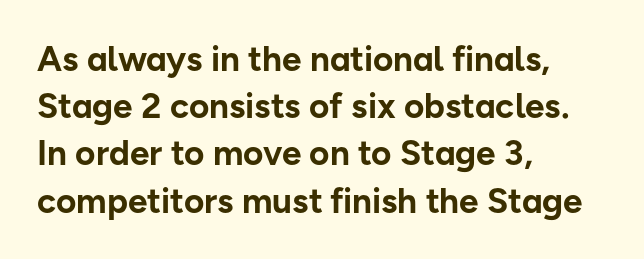
The image shows 35 px bold sans-serif type, upright; set left-aligned, normal line spacing (1.35x), normal letter spacing, not underlined; low stroke contrast and a medium x-height.
